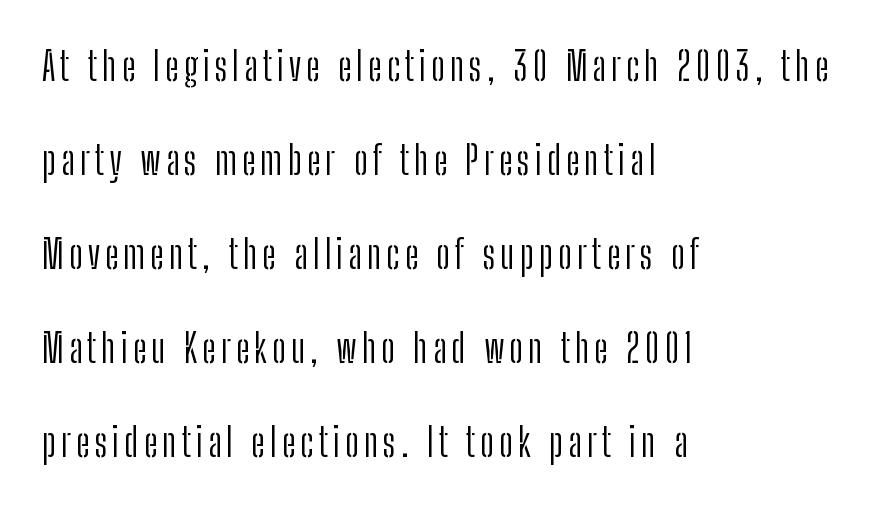
{"serif": "no", "italic": "no", "bold": "no", "weight": "light", "width": "condensed", "stroke_contrast": "low", "x_height": "medium", "monospaced": "no", "underline": "no", "align": "left", "line_spacing": "loose", "line_spacing_ratio": 2.41, "glyph_px": 39}
